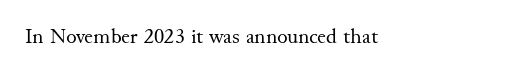
Q: Is the text bold? A: No.
Q: Is the text italic (slanted)? A: No, it is upright.
Q: Is the text underlined? A: No.
Q: Is the spacing between letters normal or unusually wide? A: Normal.
